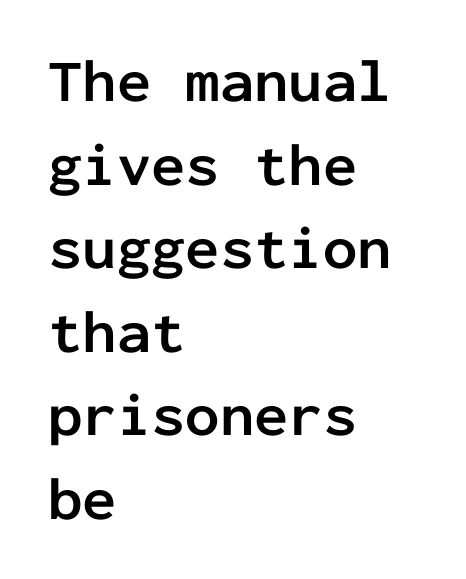
A typesetter would call this monospace, since all characters share one set width. Students, observe: this is what conventionally led text looks like. The compositor pushed each line to the left boundary. Serifs: no, the terminals of the letterforms are clean. Caption: bold face, heavy strokes.
